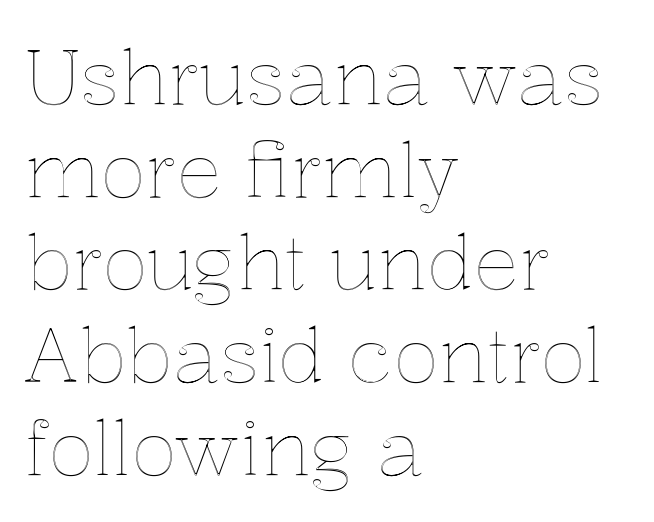
Q: Is the text italic (slanted)? A: No, it is upright.
Q: Is the text underlined? A: No.
Q: How is the paragraph aligned? A: Left-aligned.
Q: Is the spacing between letters normal or unusually wide? A: Normal.
Q: Width (condensed, normal, or wide)? A: Normal.
Q: x-height? A: Medium.
Q: Monospaced? A: No.
